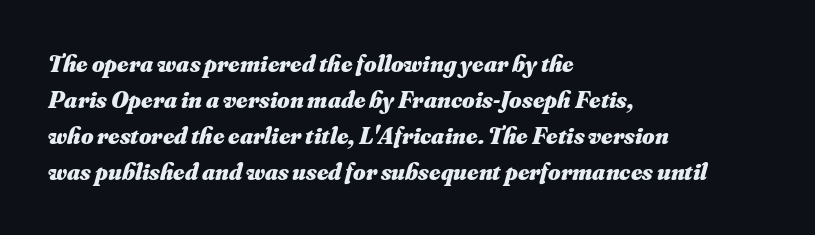
Q: Is the text bold? A: Yes.
Q: Is the text italic (slanted)? A: Yes, it leans right by about 16 degrees.
Q: Is the text underlined? A: No.
Q: How is the paragraph aligned? A: Left-aligned.
Q: Is the spacing between letters normal or unusually wide? A: Normal.
Q: Is the spacing between lines tight, normal or loose? A: Normal.
